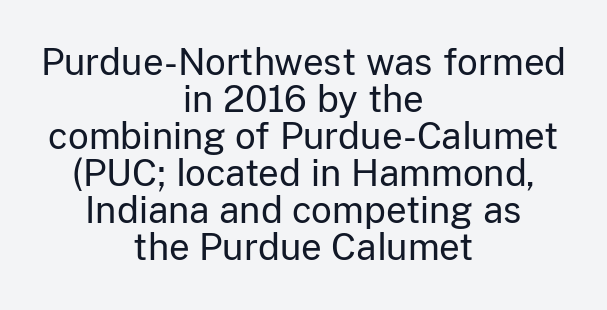
Q: Is the text bold? A: No.
Q: Is the text italic (slanted)? A: No, it is upright.
Q: Is the typeface a serif or a sans-serif typeface? A: Sans-serif.
Q: Is the text underlined? A: No.
Q: How is the paragraph aligned? A: Centered.
Q: Is the spacing between letters normal or unusually wide? A: Normal.
Q: Is the spacing between lines tight, normal or loose? A: Tight.
Q: Width (condensed, normal, or wide)? A: Normal.
Q: Stroke contrast? A: Low.
Q: x-height? A: Medium.
Q: Monospaced? A: No.
